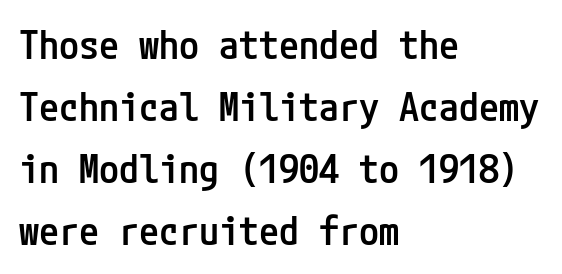
Each new line begins a customary step beneath the previous one. What kind of face is this? One without serifs — a sans. The paragraph has a hard left edge and a soft right edge. Do the letters lean? They stand straight. Look at the stroke-to-counter ratio: somewhat heavy, a semibold.
